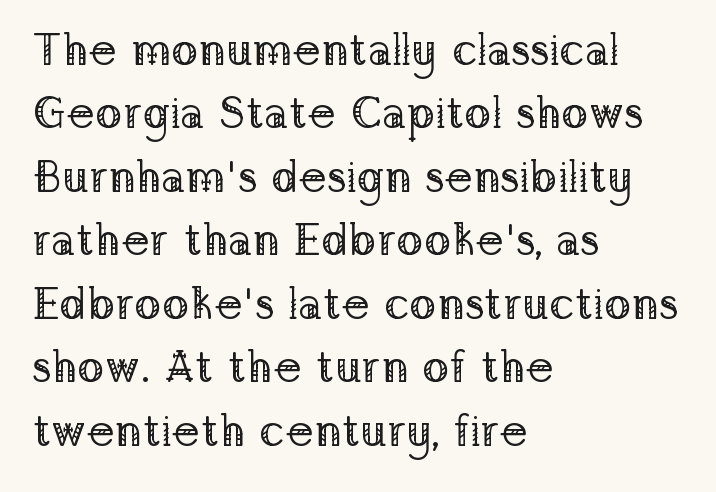
Q: Is the text bold? A: No.
Q: Is the text italic (slanted)? A: No, it is upright.
Q: Is the typeface a serif or a sans-serif typeface? A: Serif.
Q: Is the text underlined? A: No.
Q: How is the paragraph aligned? A: Left-aligned.
Q: Is the spacing between letters normal or unusually wide? A: Normal.
Q: Is the spacing between lines tight, normal or loose? A: Normal.
Q: Width (condensed, normal, or wide)? A: Normal.
Q: Stroke contrast? A: Low.
Q: x-height? A: Medium.
Q: Monospaced? A: No.
